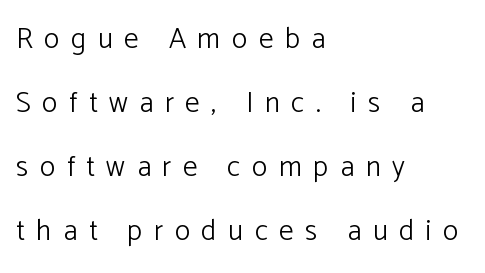
The image shows 29 px light sans-serif type, upright; set left-aligned, loose line spacing (2.21x), unusually wide letter spacing (+0.4 em), not underlined; low stroke contrast and a medium x-height.
